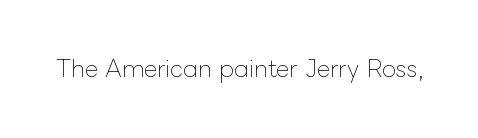
{"italic": "no", "bold": "no", "underline": "no", "letter_spacing": "normal", "letter_spacing_em": 0.0, "glyph_px": 23}
